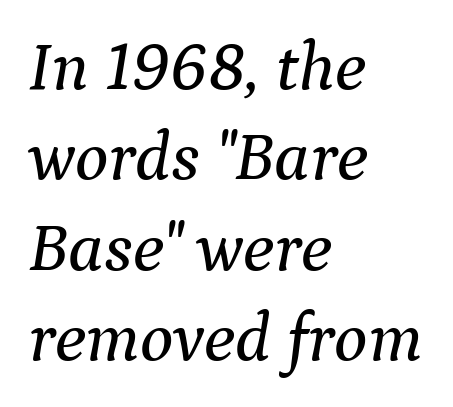
Q: Is the text italic (slanted)? A: Yes, it leans right by about 9 degrees.
Q: Is the typeface a serif or a sans-serif typeface? A: Serif.
Q: Is the text underlined? A: No.
Q: How is the paragraph aligned? A: Left-aligned.
Q: Is the spacing between letters normal or unusually wide? A: Normal.
Q: Is the spacing between lines tight, normal or loose? A: Normal.
Q: Width (condensed, normal, or wide)? A: Normal.
Q: Stroke contrast? A: Medium.
Q: x-height? A: Medium.
Q: Monospaced? A: No.
